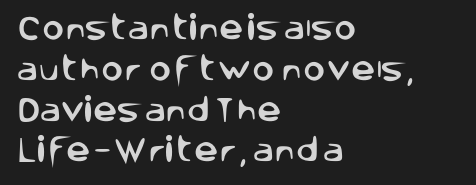
The image shows 27 px text type, upright; set left-aligned, normal line spacing (1.51x), normal letter spacing, not underlined.
